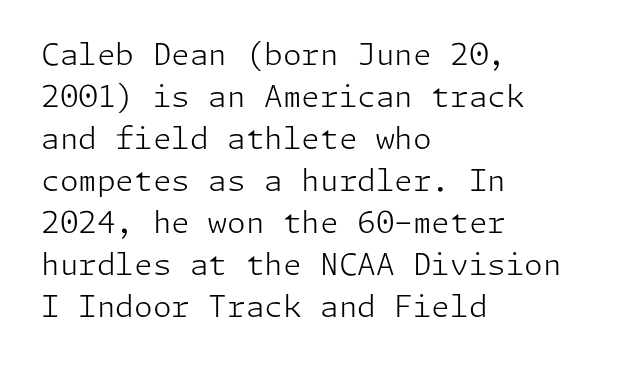
The image shows 30 px light sans-serif type, upright; set left-aligned, normal line spacing (1.4x), normal letter spacing, not underlined; low stroke contrast and a medium x-height.
